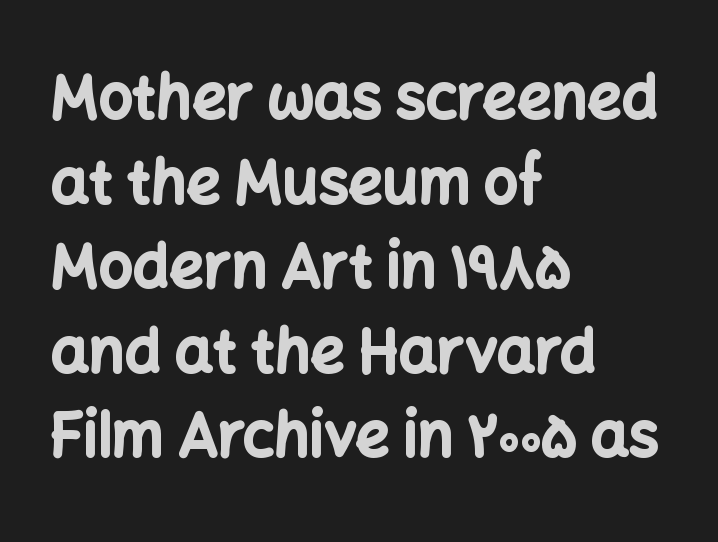
The image shows 60 px bold sans-serif type, upright; set left-aligned, normal line spacing (1.41x), normal letter spacing, not underlined; low stroke contrast and a medium x-height.
